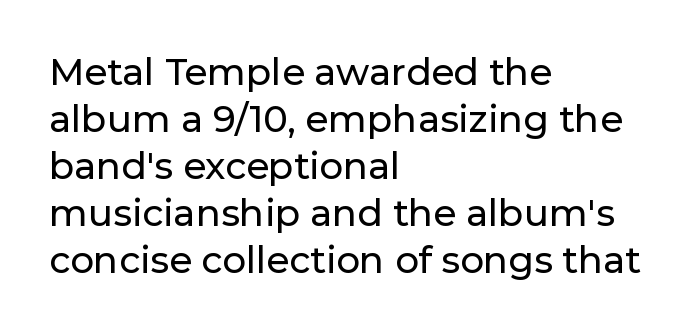
The image shows 37 px sans-serif type, upright; set left-aligned, normal line spacing (1.27x), normal letter spacing, not underlined; low stroke contrast and a medium x-height.
